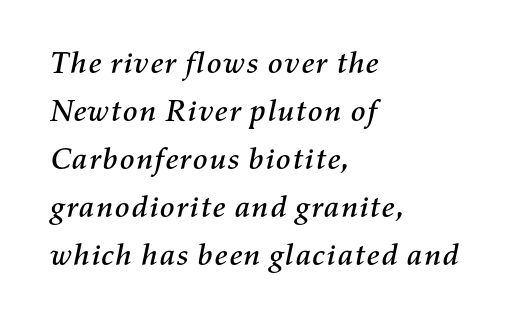
The words here are not underlined. The face used here is proportionally spaced, like ordinary book or web type. The rendering keeps characters at their native spacing. All the whitespace from short lines collects on the right. Emphasis-style slanted type is in use. Line spacing here is normal.
